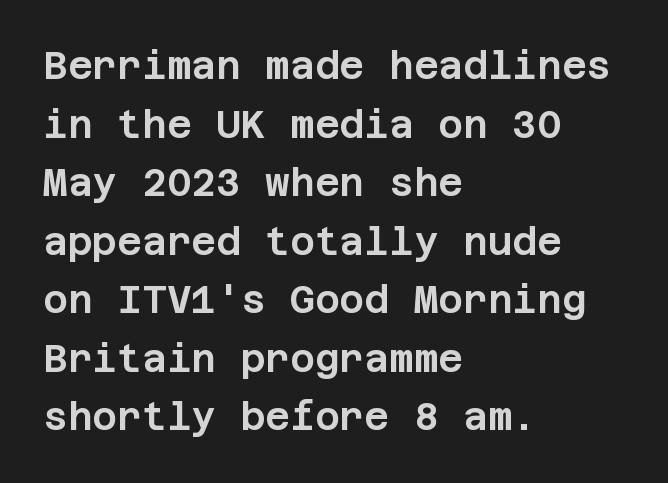
Q: Is the text italic (slanted)? A: No, it is upright.
Q: Is the typeface a serif or a sans-serif typeface? A: Sans-serif.
Q: Is the text underlined? A: No.
Q: How is the paragraph aligned? A: Left-aligned.
Q: Is the spacing between letters normal or unusually wide? A: Normal.
Q: Is the spacing between lines tight, normal or loose? A: Normal.
Q: Width (condensed, normal, or wide)? A: Normal.
Q: Stroke contrast? A: Low.
Q: x-height? A: Large.
